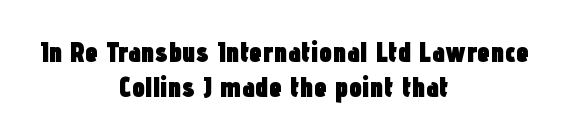
{"serif": "no", "italic": "no", "bold": "yes", "weight": "heavy", "width": "condensed", "stroke_contrast": "low", "x_height": "medium", "monospaced": "no", "underline": "no", "align": "center", "line_spacing_ratio": 1.22, "letter_spacing": "normal", "letter_spacing_em": 0.0, "glyph_px": 29}
